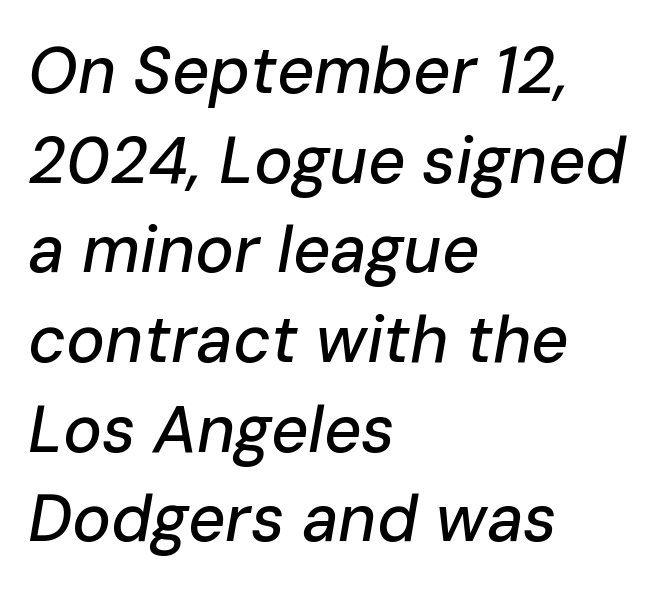
The image shows 65 px text type, italic (leaning right); set left-aligned, normal line spacing (1.38x), normal letter spacing, not underlined; low stroke contrast and a medium x-height.
